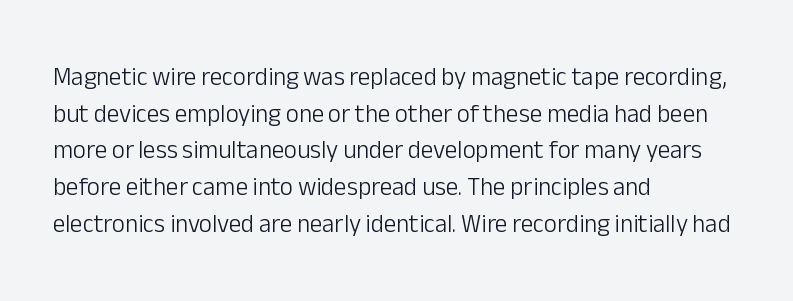
Weight: in the light-to-regular range. In CSS terms this would be text-align: left. The letters stand straight up with perfectly vertical stems. Each new line begins a customary step beneath the previous one. Characters follow at the spacing the type designer built in.
